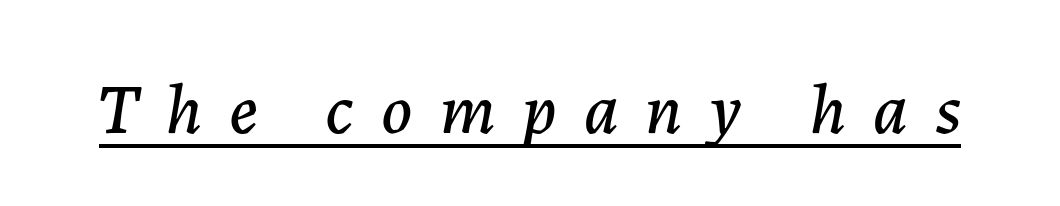
The image shows 71 px text type, italic (leaning right); set unusually wide letter spacing (+0.38 em), underlined; low stroke contrast and a medium x-height.
